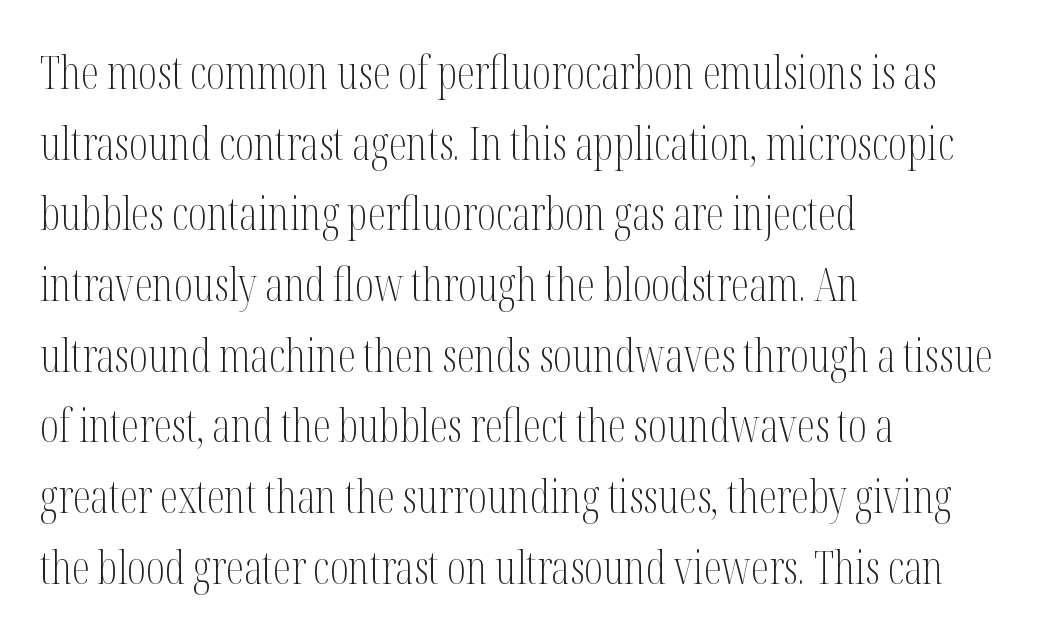
The image shows 45 px light, condensed serif type, upright; set left-aligned, normal line spacing (1.57x), normal letter spacing, not underlined; medium stroke contrast and a medium x-height.
